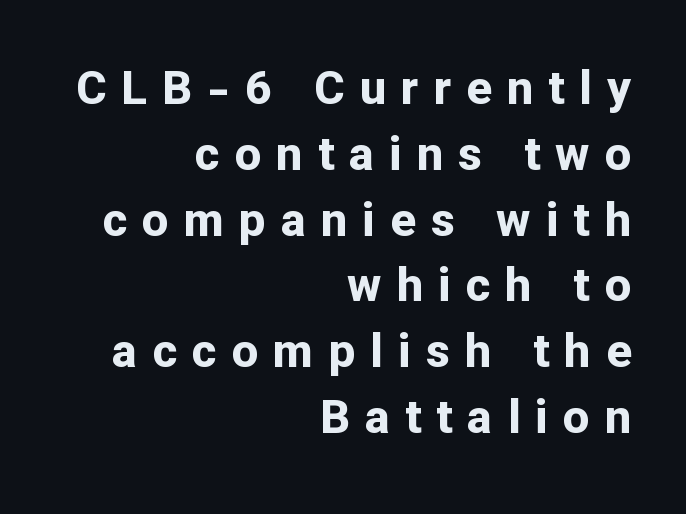
The image shows 47 px bold sans-serif type, upright; set right-aligned, normal line spacing (1.4x), unusually wide letter spacing (+0.32 em), not underlined; low stroke contrast and a medium x-height.
